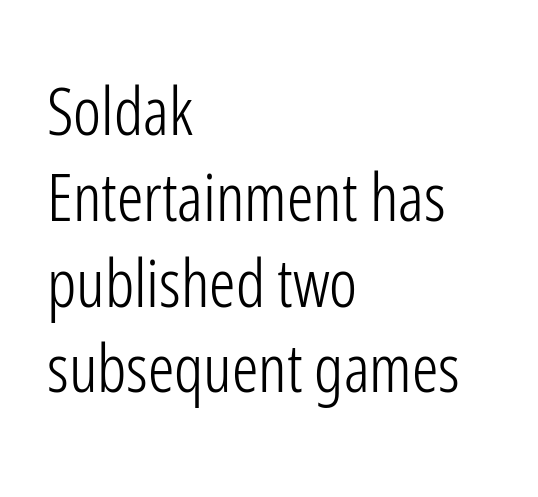
The image shows 66 px light, condensed sans-serif type, upright; set left-aligned, normal line spacing (1.3x), normal letter spacing, not underlined; low stroke contrast and a medium x-height.
